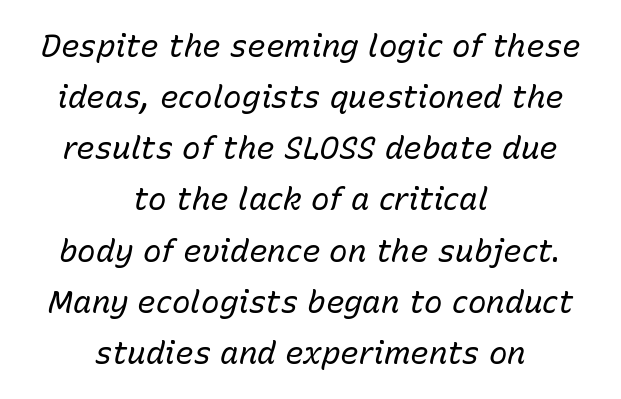
The image shows 31 px regular-weight type, italic (leaning right); set centered, normal line spacing (1.65x), normal letter spacing, not underlined; low stroke contrast and a medium x-height.
